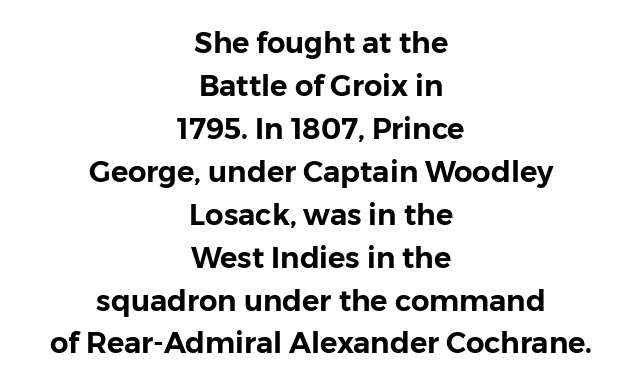
Q: Is the text italic (slanted)? A: No, it is upright.
Q: Is the typeface a serif or a sans-serif typeface? A: Sans-serif.
Q: Is the text underlined? A: No.
Q: How is the paragraph aligned? A: Centered.
Q: Is the spacing between letters normal or unusually wide? A: Normal.
Q: Is the spacing between lines tight, normal or loose? A: Normal.
Q: Width (condensed, normal, or wide)? A: Normal.
Q: Stroke contrast? A: Low.
Q: x-height? A: Medium.
Q: Monospaced? A: No.
